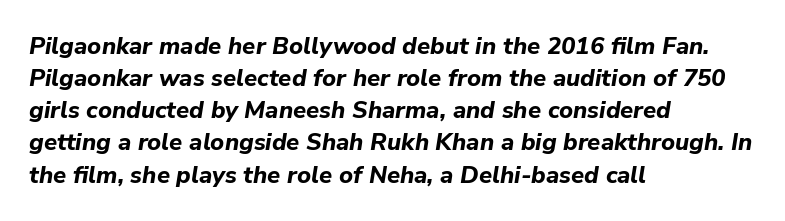
Decoration check: the copy has no underline. Rows of type keep a routine distance in the vertical direction. Every row of glyphs begins at an identical x-position on the left. Rendered with sloped, italic letterforms.
